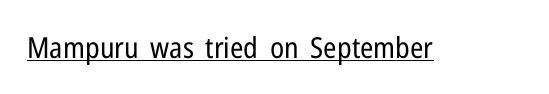
Q: Is the text bold? A: No.
Q: Is the text italic (slanted)? A: No, it is upright.
Q: Is the typeface a serif or a sans-serif typeface? A: Sans-serif.
Q: Is the text underlined? A: Yes.
Q: Is the spacing between letters normal or unusually wide? A: Normal.
Q: Width (condensed, normal, or wide)? A: Condensed.
Q: Stroke contrast? A: Low.
Q: x-height? A: Medium.
Q: Monospaced? A: No.
